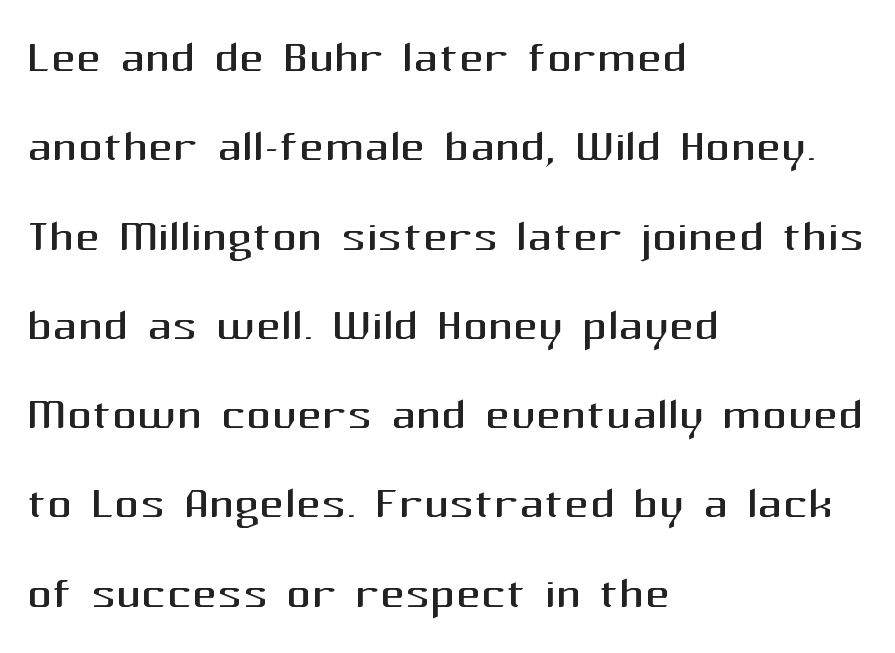
The horizontal fit of the characters is conventional and even. The passage shown is typed in a proportional face where columns would drift. The face looks like a standard text weight, possibly lighter. Is there much room between lines? A standard amount, neither cramped nor airy. Letters rest on an invisible, unmarked baseline. The letters stand straight up with perfectly vertical stems.
